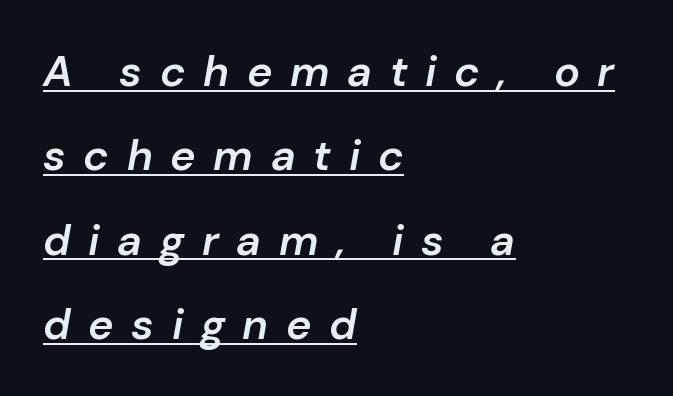
{"italic": "yes", "lean": "right", "slant_degrees": 10, "bold": "semi", "weight": "semibold", "width": "normal", "stroke_contrast": "low", "x_height": "medium", "monospaced": "no", "underline": "yes", "align": "left", "line_spacing": "loose", "line_spacing_ratio": 1.96, "letter_spacing": "wide", "letter_spacing_em": 0.41, "glyph_px": 43}
